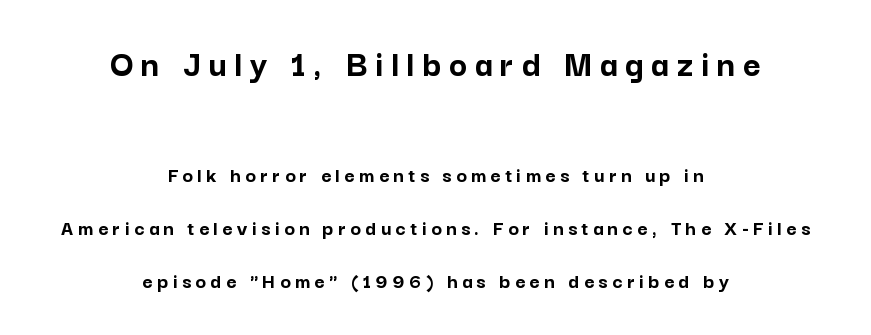
{"serif": "no", "italic": "no", "bold": "yes", "weight": "semibold", "width": "normal", "stroke_contrast": "low", "x_height": "medium", "monospaced": "no", "underline": "no", "align": "center", "line_spacing": "loose", "line_spacing_ratio": 2.41, "letter_spacing": "wide", "letter_spacing_em": 0.2, "larger_block": "first", "size_ratio": 1.73, "glyph_px": 38}
